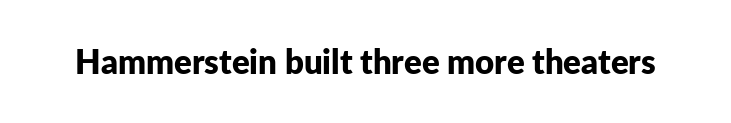
The image shows 33 px bold sans-serif type, upright; set normal letter spacing, not underlined; low stroke contrast and a medium x-height.
